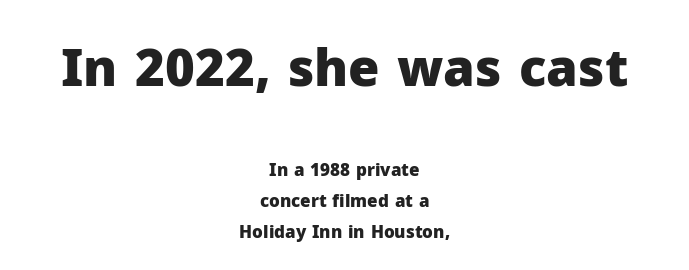
{"serif": "no", "italic": "no", "bold": "yes", "weight": "heavy", "width": "normal", "stroke_contrast": "low", "x_height": "medium", "monospaced": "no", "underline": "no", "align": "center", "line_spacing_ratio": 1.83, "letter_spacing": "normal", "letter_spacing_em": 0.0, "larger_block": "first", "size_ratio": 3.0, "glyph_px": 51}
